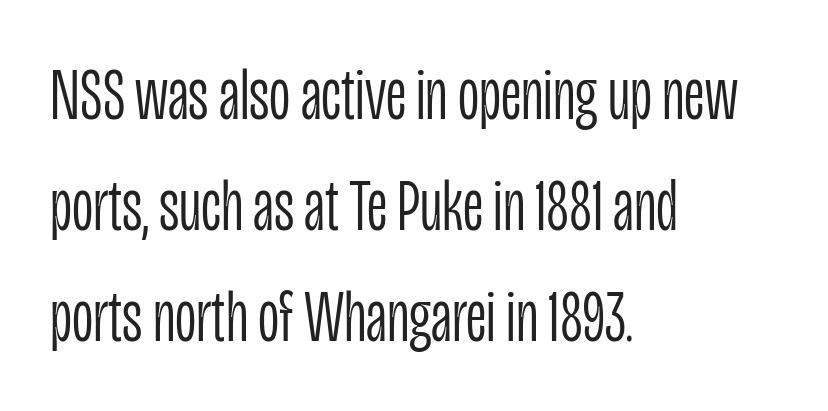
Q: Is the text bold? A: No.
Q: Is the text italic (slanted)? A: No, it is upright.
Q: Is the typeface a serif or a sans-serif typeface? A: Sans-serif.
Q: Is the text underlined? A: No.
Q: How is the paragraph aligned? A: Left-aligned.
Q: Is the spacing between letters normal or unusually wide? A: Normal.
Q: Is the spacing between lines tight, normal or loose? A: Normal.
Q: Width (condensed, normal, or wide)? A: Condensed.
Q: Stroke contrast? A: Low.
Q: x-height? A: Large.
Q: Monospaced? A: No.
